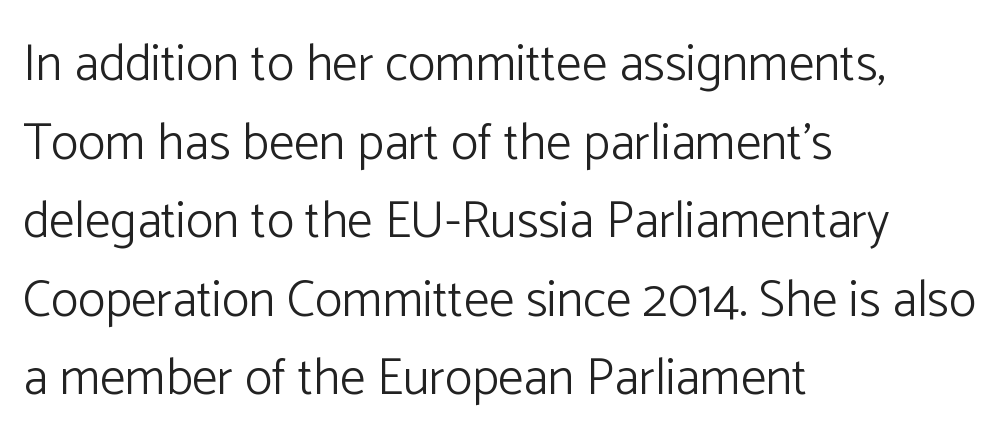
Horizontal alignment here is leftward, the default for most running prose. The words here are not underlined. The rows are spaced the way most documents space them. No letter is thick-stroked: the sample isn't bold. In terms of letterform style, serifs are entirely absent. Vertical strokes here are truly vertical.
